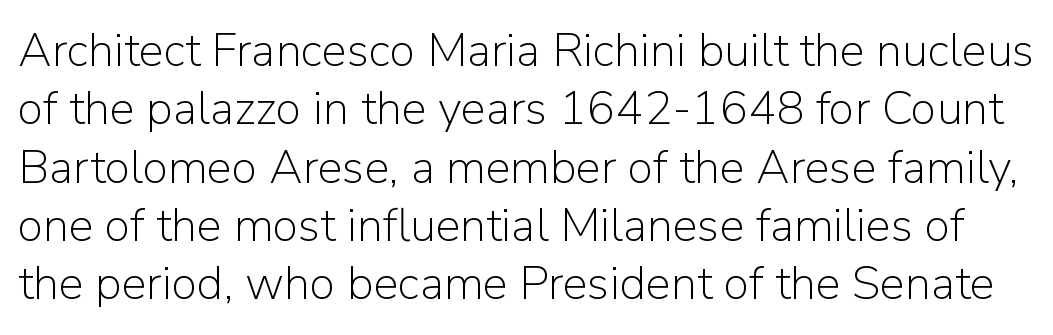
Q: Is the text bold? A: No.
Q: Is the text italic (slanted)? A: No, it is upright.
Q: Is the typeface a serif or a sans-serif typeface? A: Sans-serif.
Q: Is the text underlined? A: No.
Q: Is the spacing between letters normal or unusually wide? A: Normal.
Q: Width (condensed, normal, or wide)? A: Normal.
Q: Stroke contrast? A: Low.
Q: x-height? A: Medium.
Q: Monospaced? A: No.
